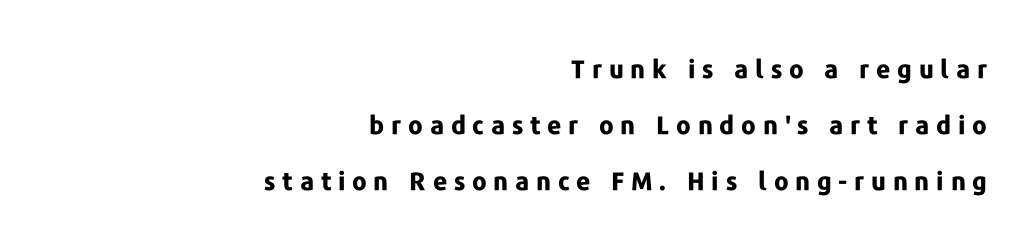
Only glyphs here, with clear space below each row. Chunky letters — that's bold for sure. Spacing between characters has been opened up far beyond the box default. Does the lettering tilt? It doesn't — this is upright. Casual observation: everything's shoved over to the right. Regarding leading, the lines here are spaced well apart.
